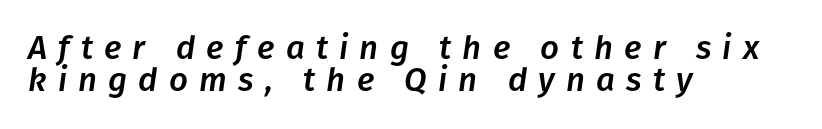
The image shows 33 px text type, italic (leaning right); set left-aligned, tight line spacing (0.97x), unusually wide letter spacing (+0.34 em), not underlined; low stroke contrast and a medium x-height.
